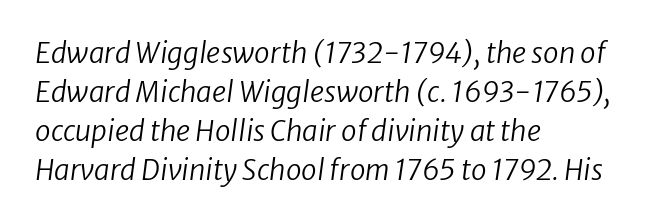
The letterforms sit shoulder to shoulder at normal distance. If you measured baseline to baseline, you'd find a middling distance. A sans-serif font was chosen for this passage. Varying glyph widths throughout — classic text-font behaviour.
